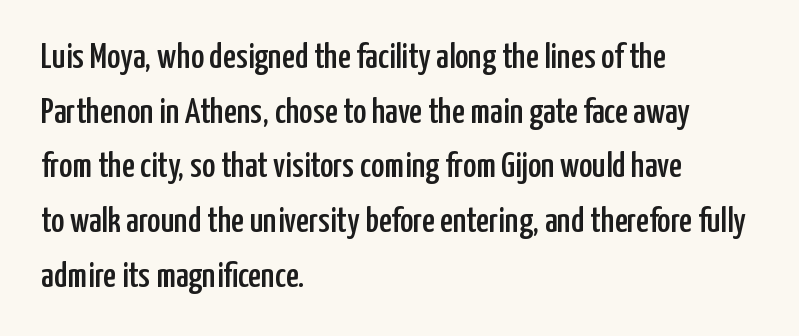
One-word summary of the alignment: left. Compared with typical paragraphs, the rows here are spaced about the same. In terms of letterform style, serifs are entirely absent. The letters sit at their default tracking, neither squeezed nor spread. Note the varied advance widths — an 'i' is clearly narrower than an 'm'.
